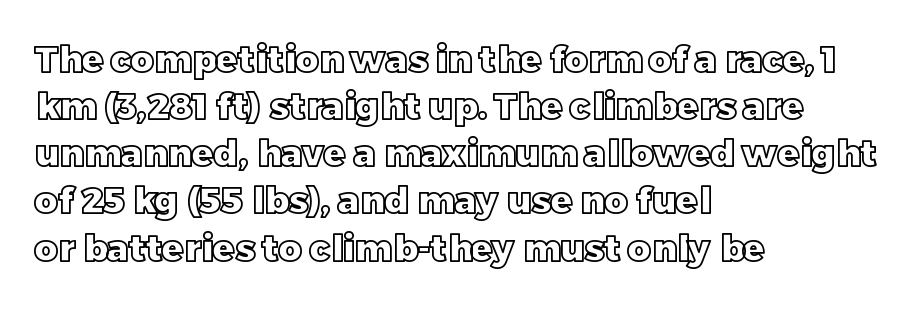
{"italic": "no", "width": "normal", "x_height": "large", "monospaced": "no", "underline": "no", "align": "left", "line_spacing": "normal", "line_spacing_ratio": 1.31, "letter_spacing": "normal", "letter_spacing_em": 0.0, "glyph_px": 36}
